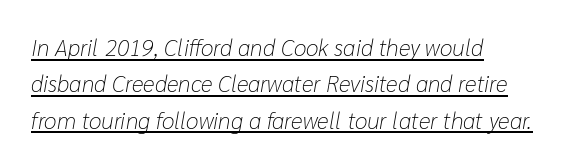
{"italic": "yes", "lean": "right", "slant_degrees": 10, "bold": "no", "underline": "yes", "line_spacing": "normal", "line_spacing_ratio": 1.58, "letter_spacing": "normal", "letter_spacing_em": 0.0, "glyph_px": 23}
